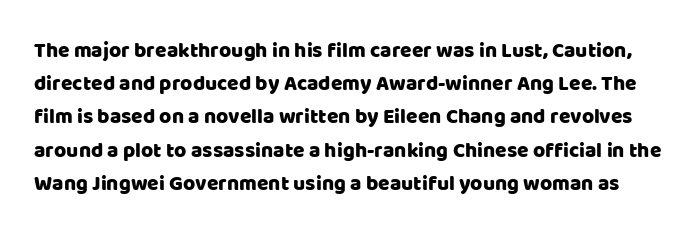
The tracking reads as untouched default to a designer's eye. Each new line begins a customary step beneath the previous one. Unmarked baselines from the first word to the last. The font's upright variant was chosen for this text.
